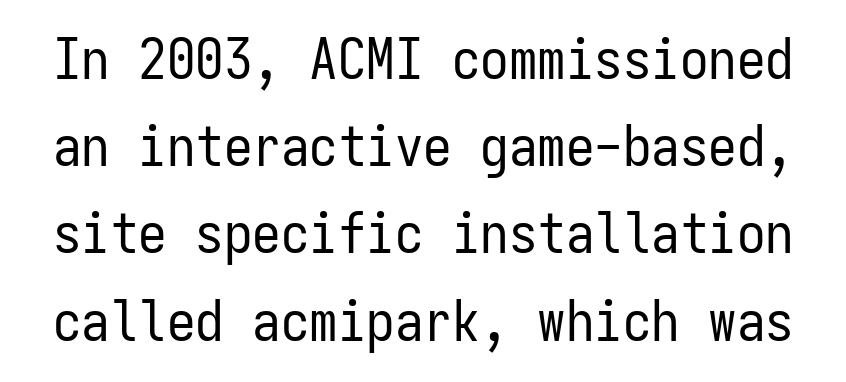
Q: Is the text bold? A: No.
Q: Is the text italic (slanted)? A: No, it is upright.
Q: Is the typeface a serif or a sans-serif typeface? A: Sans-serif.
Q: Is the text underlined? A: No.
Q: Is the spacing between letters normal or unusually wide? A: Normal.
Q: Is the spacing between lines tight, normal or loose? A: Normal.
Q: Width (condensed, normal, or wide)? A: Condensed.
Q: Stroke contrast? A: Low.
Q: x-height? A: Medium.
Q: Monospaced? A: Yes.
